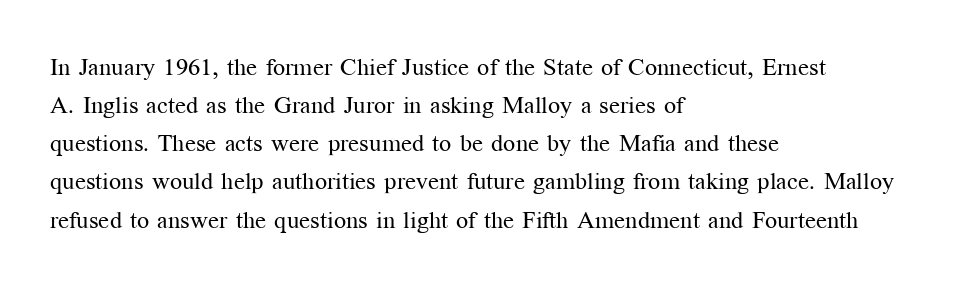
{"italic": "no", "bold": "no", "underline": "no", "align": "left", "line_spacing": "normal", "line_spacing_ratio": 1.59, "letter_spacing": "normal", "letter_spacing_em": 0.0, "glyph_px": 24}
